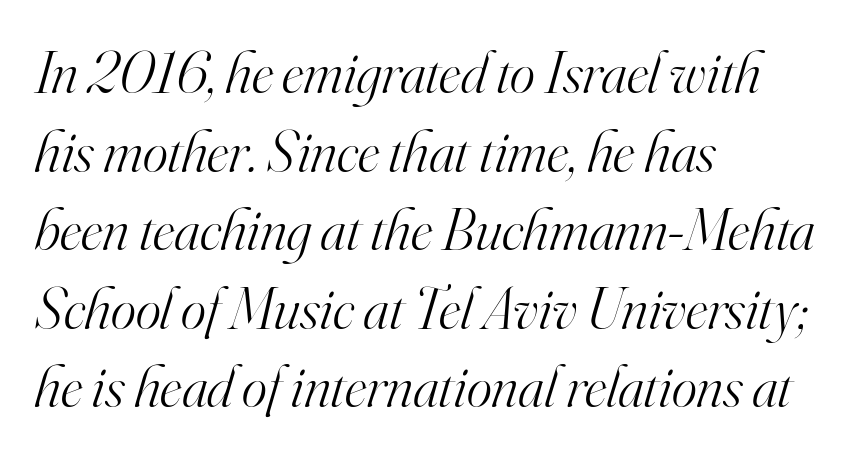
{"serif": "yes", "italic": "yes", "lean": "right", "slant_degrees": 16, "bold": "no", "weight": "light", "width": "normal", "stroke_contrast": "high", "x_height": "small", "monospaced": "no", "underline": "no", "align": "left", "line_spacing": "normal", "line_spacing_ratio": 1.31, "letter_spacing": "normal", "letter_spacing_em": 0.0, "glyph_px": 60}
